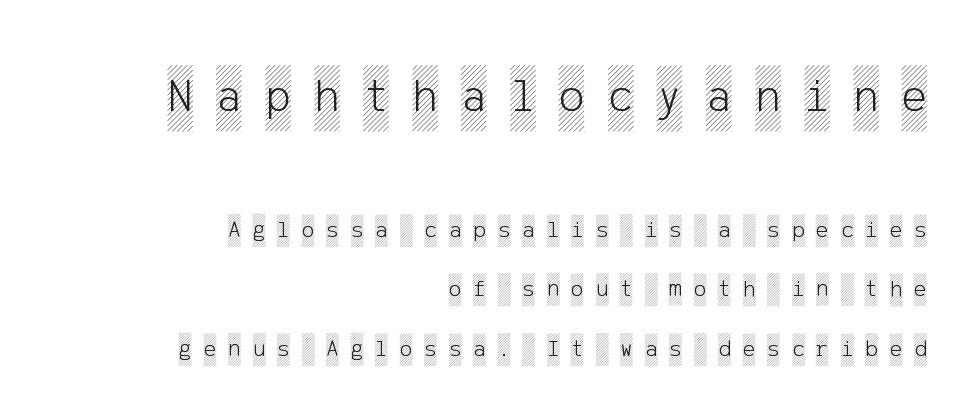
The image shows 48 px condensed type, upright; set right-aligned, loose line spacing (2.47x), unusually wide letter spacing (+0.49 em), not underlined; the first (top) block is 2.0x larger; a large x-height.
